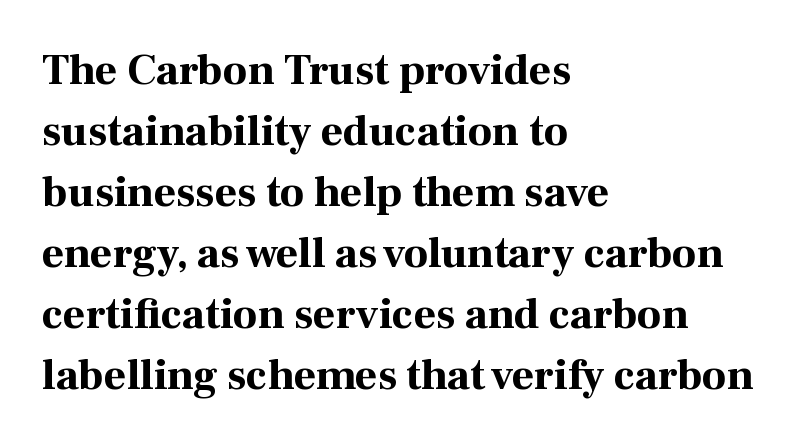
The image shows 43 px bold serif type, upright; set left-aligned, normal line spacing (1.42x), normal letter spacing, not underlined; high stroke contrast and a medium x-height.
